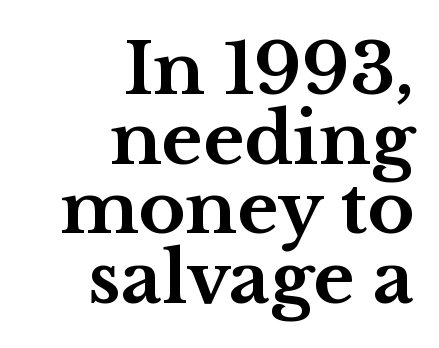
Q: Is the text bold? A: Yes.
Q: Is the text italic (slanted)? A: No, it is upright.
Q: Is the typeface a serif or a sans-serif typeface? A: Serif.
Q: Is the text underlined? A: No.
Q: How is the paragraph aligned? A: Right-aligned.
Q: Is the spacing between letters normal or unusually wide? A: Normal.
Q: Is the spacing between lines tight, normal or loose? A: Tight.
Q: Width (condensed, normal, or wide)? A: Wide.
Q: Stroke contrast? A: Medium.
Q: x-height? A: Medium.
Q: Monospaced? A: No.
